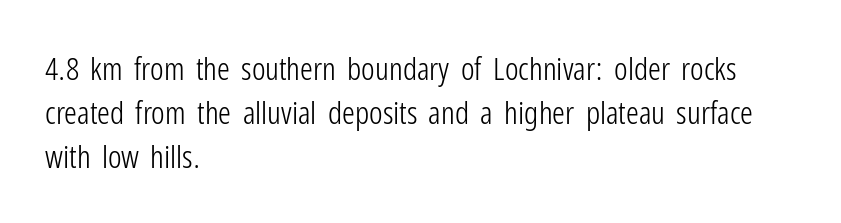
{"serif": "no", "italic": "no", "bold": "no", "weight": "light", "width": "condensed", "stroke_contrast": "low", "x_height": "medium", "monospaced": "no", "underline": "no", "align": "left", "line_spacing": "normal", "line_spacing_ratio": 1.37, "letter_spacing": "normal", "letter_spacing_em": 0.0, "glyph_px": 32}
